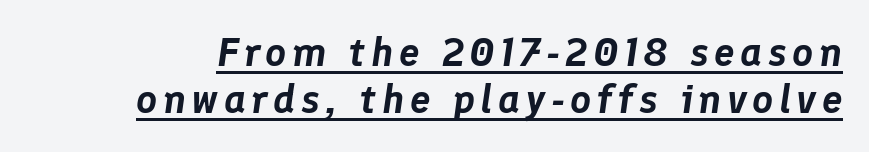
{"italic": "yes", "lean": "right", "slant_degrees": 8, "width": "normal", "stroke_contrast": "low", "x_height": "medium", "monospaced": "no", "underline": "yes", "line_spacing": "tight", "line_spacing_ratio": 1.15, "glyph_px": 41}
